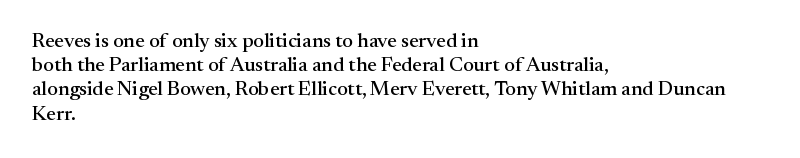
Q: Is the text italic (slanted)? A: No, it is upright.
Q: Is the text underlined? A: No.
Q: How is the paragraph aligned? A: Left-aligned.
Q: Is the spacing between letters normal or unusually wide? A: Normal.
